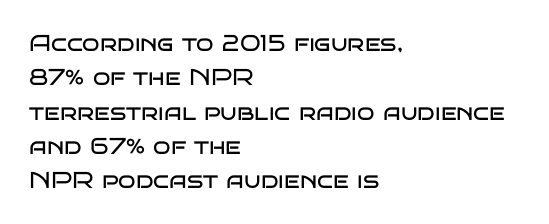
Q: Is the text bold? A: No.
Q: Is the text italic (slanted)? A: No, it is upright.
Q: Is the text underlined? A: No.
Q: How is the paragraph aligned? A: Left-aligned.
Q: Is the spacing between letters normal or unusually wide? A: Normal.
Q: Is the spacing between lines tight, normal or loose? A: Normal.
